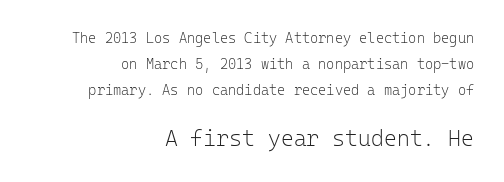
{"italic": "no", "bold": "no", "underline": "no", "align": "right", "line_spacing_ratio": 1.84, "letter_spacing": "normal", "letter_spacing_em": 0.0, "larger_block": "second", "size_ratio": 1.57, "glyph_px": 22}
